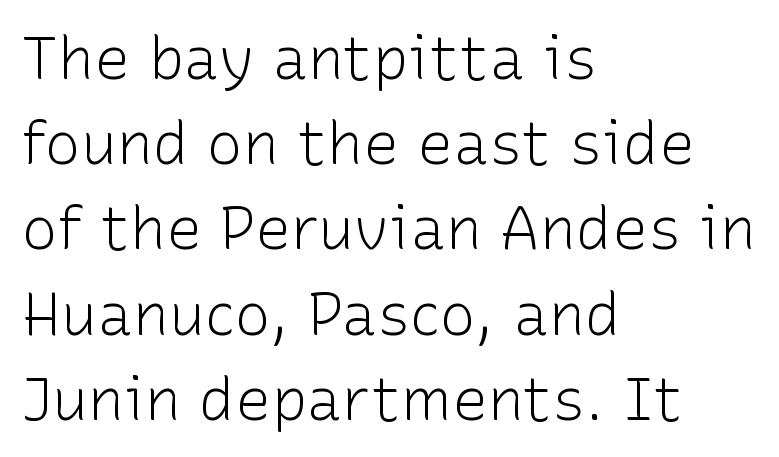
The image shows 60 px light sans-serif type, upright; set left-aligned, normal line spacing (1.42x), normal letter spacing, not underlined; low stroke contrast and a medium x-height.
